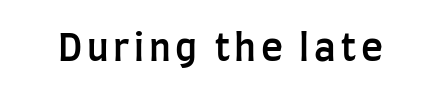
The image shows 37 px semibold, condensed sans-serif type, upright; set not underlined; low stroke contrast and a large x-height.
